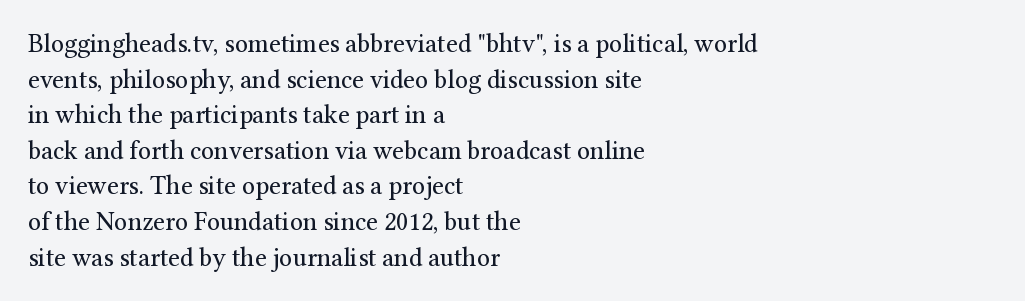
The image shows 26 px text type, upright; set left-aligned, normal line spacing (1.37x), normal letter spacing, not underlined.
